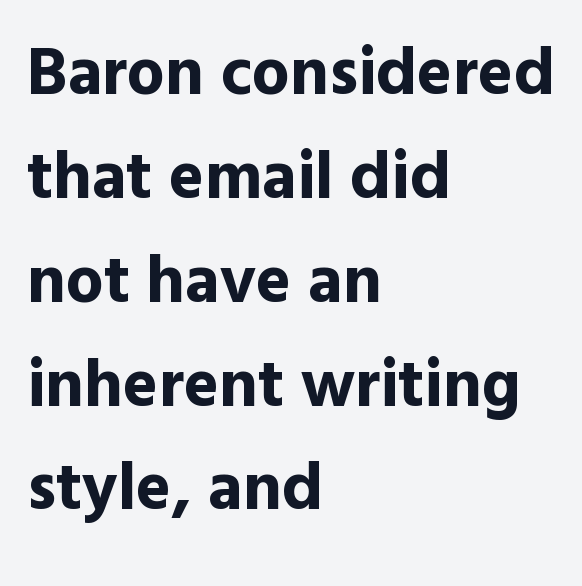
The image shows 67 px bold sans-serif type, upright; set left-aligned, normal line spacing (1.55x), normal letter spacing, not underlined; a medium x-height.
